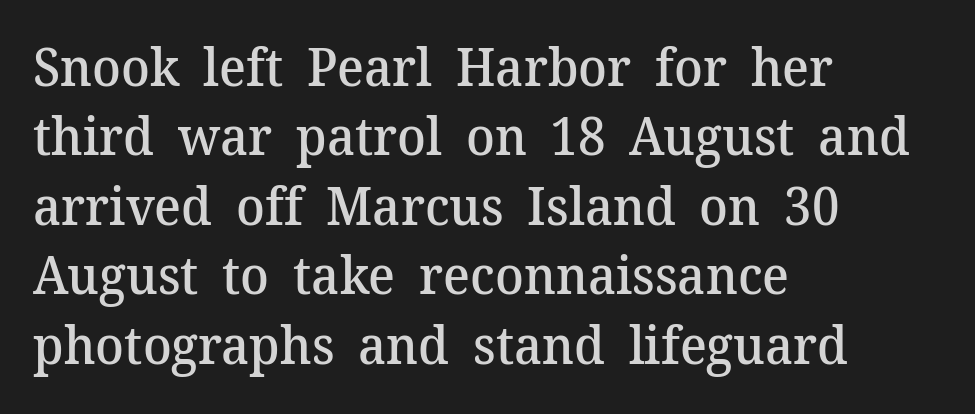
{"serif": "yes", "italic": "no", "bold": "semi", "weight": "semibold", "width": "normal", "stroke_contrast": "medium", "x_height": "medium", "monospaced": "no", "underline": "no", "align": "left", "line_spacing": "normal", "line_spacing_ratio": 1.31, "letter_spacing": "normal", "letter_spacing_em": 0.0, "glyph_px": 53}
